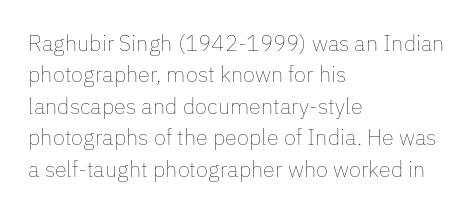
The line-height multiplier appears to be the usual default. The ragged edge is on the right, which tells us the setting is flush left. A typesetter would mark this as roman, not italic. This sample uses plain, unmodified letter spacing. No letter is thick-stroked: the sample isn't bold.
